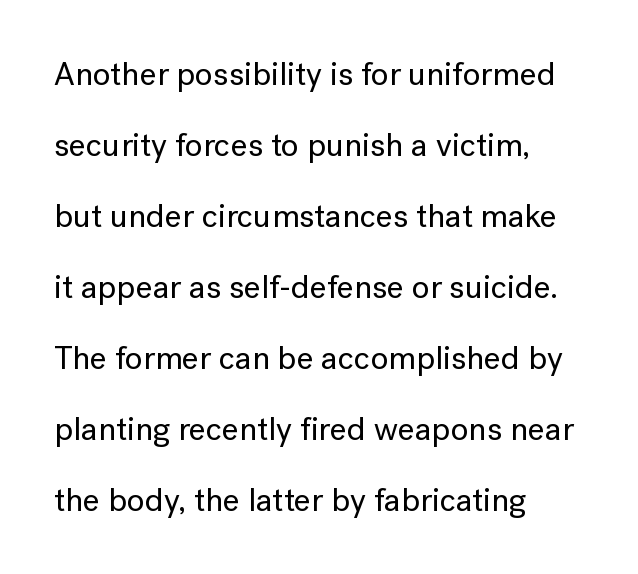
{"serif": "no", "italic": "no", "width": "normal", "stroke_contrast": "low", "x_height": "medium", "monospaced": "no", "underline": "no", "align": "left", "line_spacing": "loose", "line_spacing_ratio": 2.15, "letter_spacing": "normal", "letter_spacing_em": 0.0, "glyph_px": 33}
